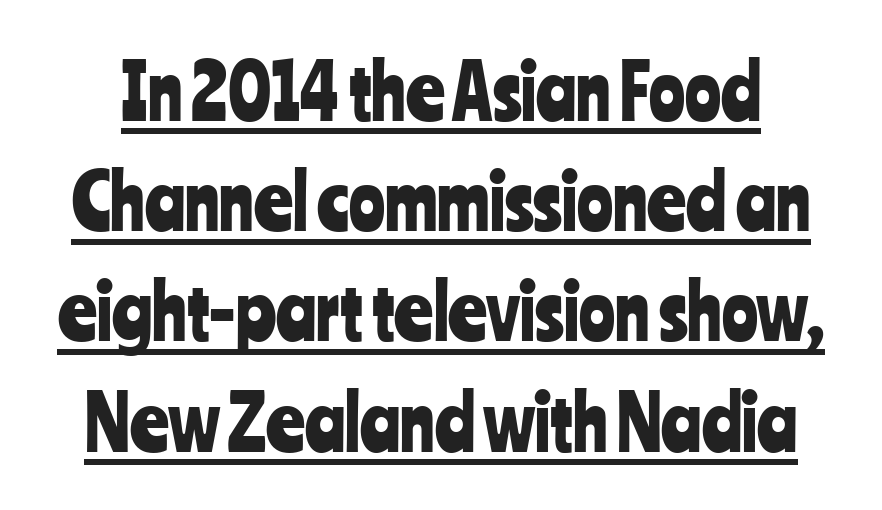
{"serif": "no", "italic": "no", "width": "condensed", "stroke_contrast": "low", "x_height": "medium", "monospaced": "no", "underline": "yes", "line_spacing": "normal", "line_spacing_ratio": 1.47, "letter_spacing": "normal", "letter_spacing_em": 0.0, "glyph_px": 75}
